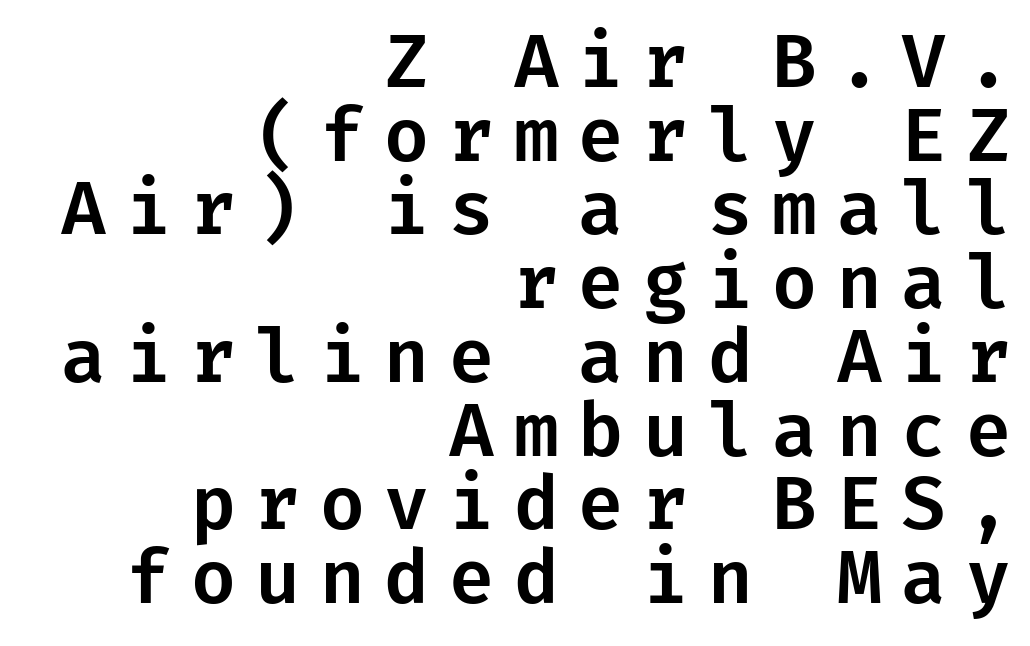
The image shows 73 px sans-serif type, upright; set right-aligned, tight line spacing (1.01x), unusually wide letter spacing (+0.27 em), not underlined; low stroke contrast and a medium x-height.
